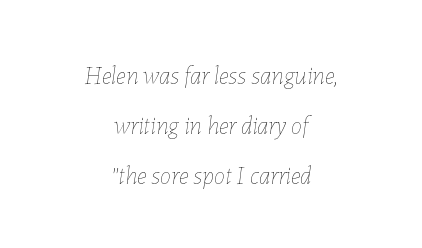
The image shows 25 px text type, italic (leaning right); set centered, loose line spacing (2.01x), normal letter spacing, not underlined.
